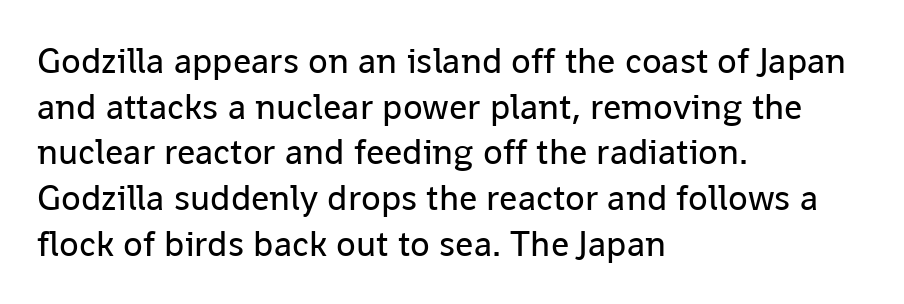
{"serif": "no", "italic": "no", "bold": "no", "weight": "regular", "width": "normal", "stroke_contrast": "low", "x_height": "medium", "monospaced": "no", "underline": "no", "align": "left", "line_spacing": "normal", "line_spacing_ratio": 1.27, "letter_spacing": "normal", "letter_spacing_em": 0.0, "glyph_px": 36}
